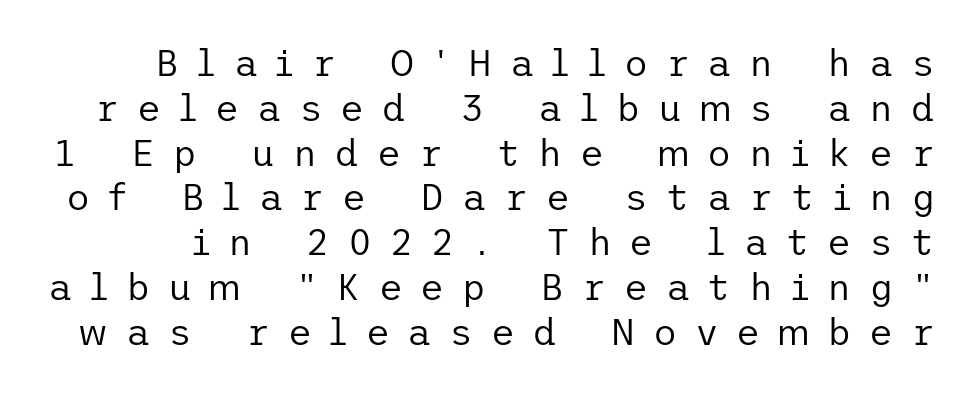
{"serif": "no", "italic": "no", "bold": "no", "weight": "regular", "width": "normal", "stroke_contrast": "low", "x_height": "medium", "underline": "no", "line_spacing_ratio": 1.21, "letter_spacing": "wide", "letter_spacing_em": 0.48, "glyph_px": 37}
